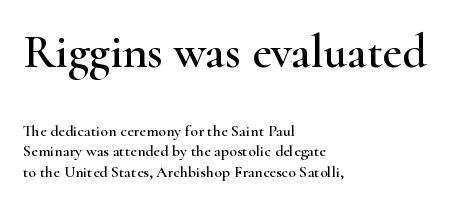
This layout puts the oversized block above and the modest block below. What's the leading like? Ordinary, nothing unusual. Lines of text with bare space underneath. A typesetter would call this proportional, since set widths differ per character. Note: serifs present on the glyphs.
